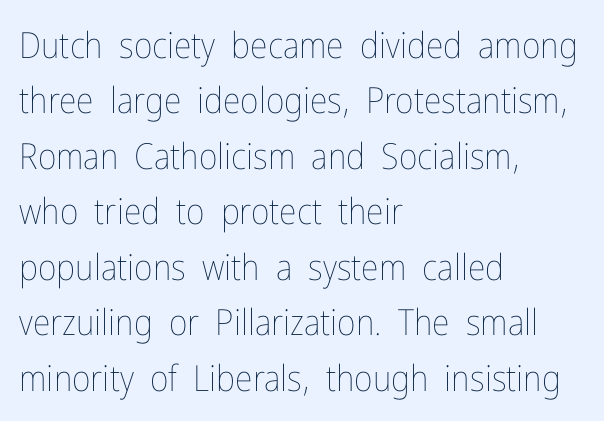
{"italic": "no", "bold": "no", "weight": "thin", "width": "condensed", "stroke_contrast": "low", "x_height": "medium", "monospaced": "no", "underline": "no", "align": "left", "line_spacing": "normal", "line_spacing_ratio": 1.54, "letter_spacing": "normal", "letter_spacing_em": 0.0, "glyph_px": 36}
